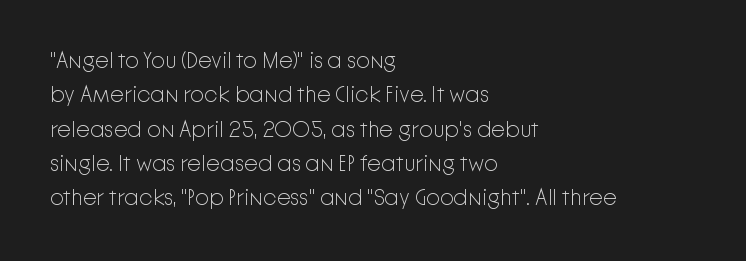
{"italic": "no", "bold": "no", "underline": "no", "align": "left", "line_spacing": "normal", "line_spacing_ratio": 1.56, "letter_spacing": "normal", "letter_spacing_em": 0.0, "glyph_px": 22}
